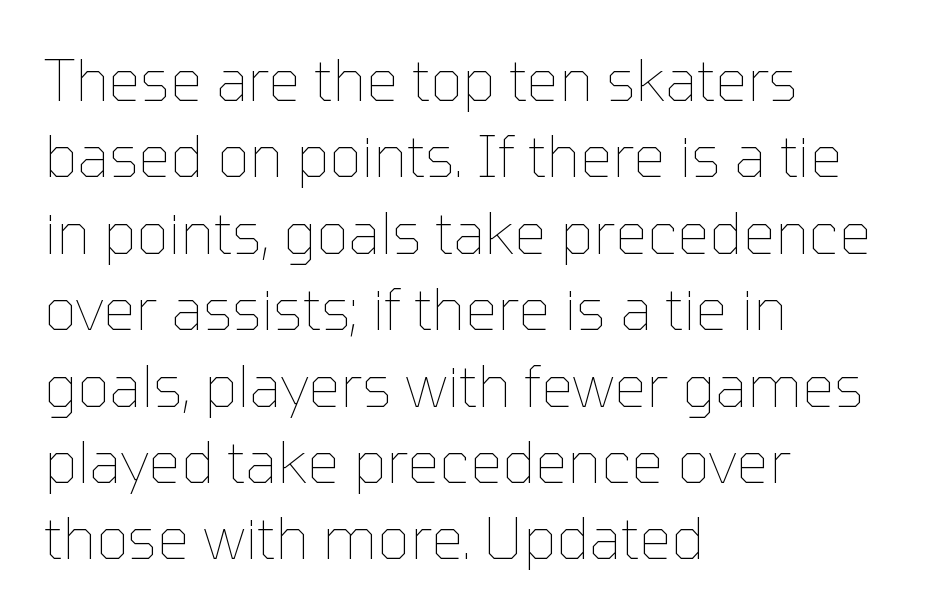
The image shows 57 px thin type, upright; set left-aligned, normal line spacing (1.34x), normal letter spacing, not underlined; low stroke contrast and a medium x-height.
